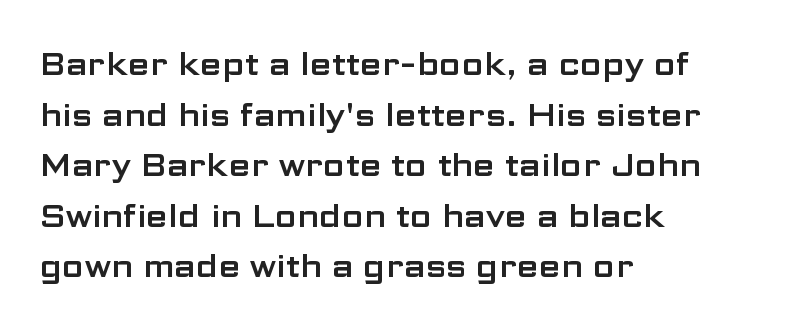
Vertical strokes here are truly vertical. Here the designer chose a conventional face with non-uniform glyph widths. Whoever set this chose a conventional vertical rhythm. A clean baseline with only descenders dipping below it. The type family on display is of the sans-serif kind.
